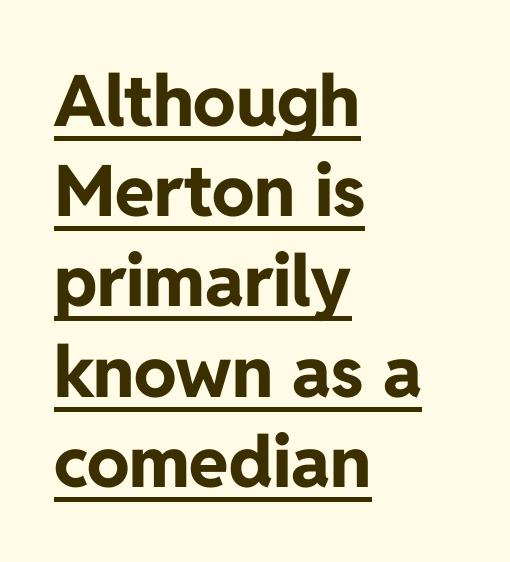
Q: Is the text bold? A: Yes.
Q: Is the text italic (slanted)? A: No, it is upright.
Q: Is the typeface a serif or a sans-serif typeface? A: Sans-serif.
Q: Is the text underlined? A: Yes.
Q: How is the paragraph aligned? A: Left-aligned.
Q: Is the spacing between letters normal or unusually wide? A: Normal.
Q: Is the spacing between lines tight, normal or loose? A: Normal.
Q: Width (condensed, normal, or wide)? A: Normal.
Q: Stroke contrast? A: Low.
Q: x-height? A: Medium.
Q: Monospaced? A: No.
